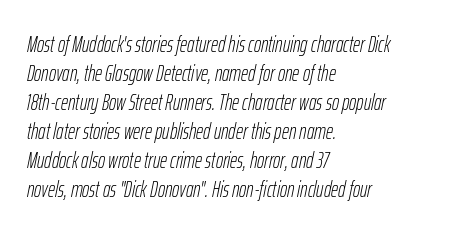
Q: Is the text bold? A: No.
Q: Is the text italic (slanted)? A: Yes, it leans right by about 12 degrees.
Q: Is the text underlined? A: No.
Q: How is the paragraph aligned? A: Left-aligned.
Q: Is the spacing between letters normal or unusually wide? A: Normal.
Q: Is the spacing between lines tight, normal or loose? A: Normal.
